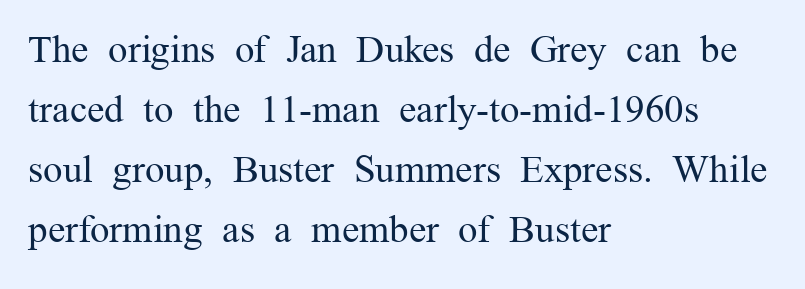
Q: Is the text bold? A: No.
Q: Is the text italic (slanted)? A: No, it is upright.
Q: Is the typeface a serif or a sans-serif typeface? A: Serif.
Q: Is the text underlined? A: No.
Q: How is the paragraph aligned? A: Left-aligned.
Q: Is the spacing between letters normal or unusually wide? A: Normal.
Q: Is the spacing between lines tight, normal or loose? A: Normal.
Q: Width (condensed, normal, or wide)? A: Normal.
Q: Stroke contrast? A: Medium.
Q: x-height? A: Medium.
Q: Monospaced? A: No.
